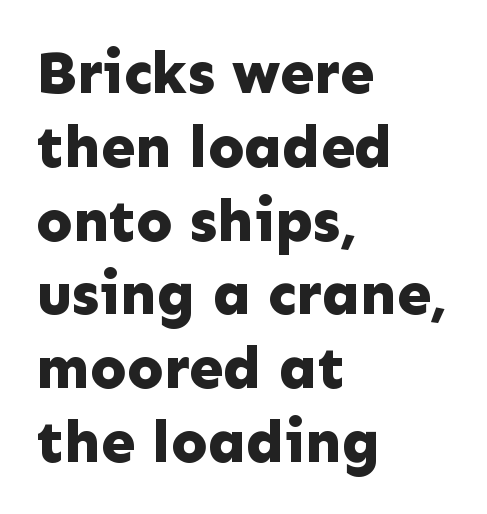
The image shows 60 px bold sans-serif type, upright; set left-aligned, line spacing 1.23x, normal letter spacing, not underlined; low stroke contrast and a medium x-height.
